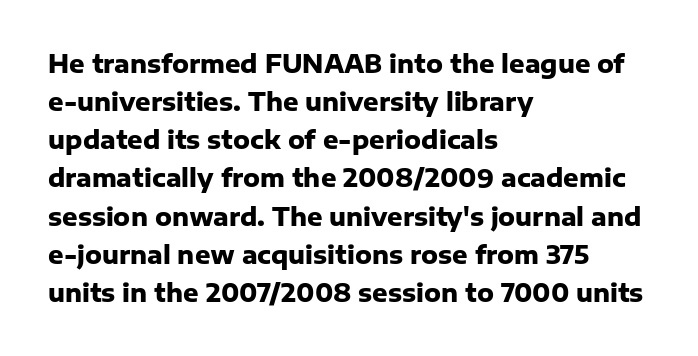
Any mark beneath the type? The region is blank. The letters stand upright; this is a roman face. The type is set solid horizontally, with unmodified tracking. Which margin do the lines hug? The left one — the right edge is uneven. The rendering uses a bold face; every stroke is thick and dark.
